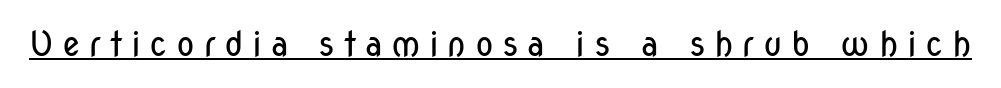
The image shows 34 px regular-weight, condensed sans-serif type, upright; set unusually wide letter spacing (+0.25 em), underlined; low stroke contrast and a medium x-height.
